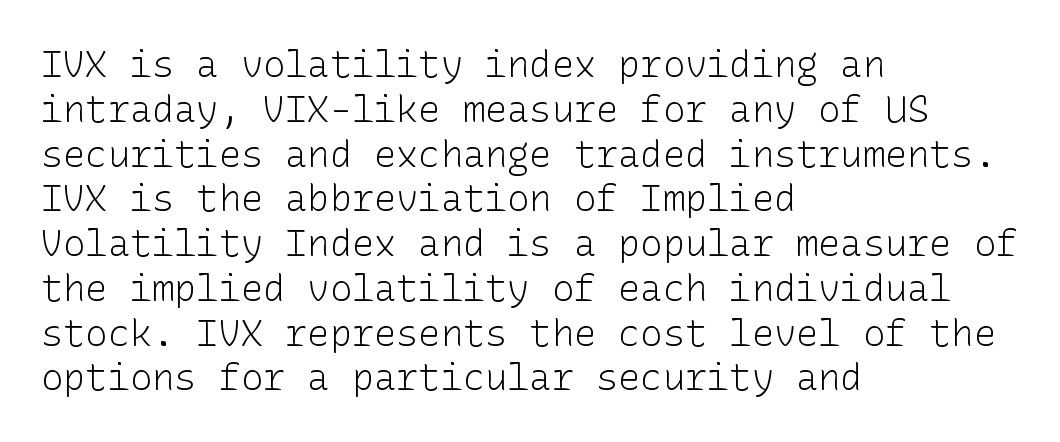
Type style note: lacks serifs. Designer's note — italics off, roman on. Observe the ordinary spacing: letters are neighbours, not strangers. Quick note: underline off. Every row of glyphs begins at an identical x-position on the left. Each stroke keeps to a modest, everyday thickness or less.
